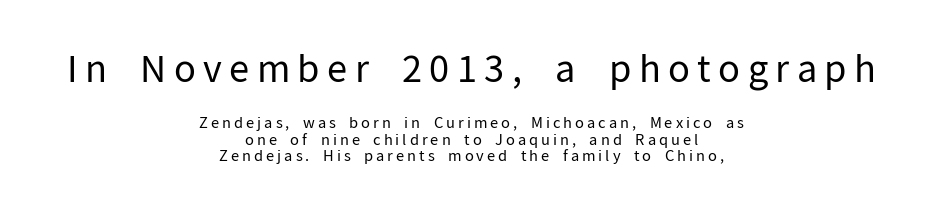
These lines are centered, leaving both edges ragged. This is not heavy type; no bold has been used. If you squint, the top block still reads clearly — it's the larger of the two. The rendering uses natural spacing where letterforms have individual widths. Lines of text with bare space underneath. A typesetter would mark this as roman, not italic.
